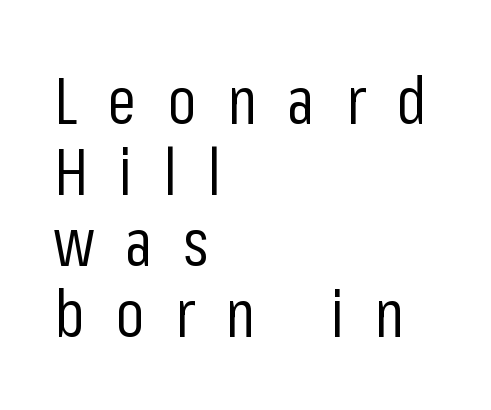
Stroke mass is kept to a normal reading level or below. In terms of posture, this sample is upright. Varying glyph widths throughout — classic text-font behaviour. There is plenty of visible air inserted between adjacent glyphs. Check where the strokes stop: nothing finishes them off — pure sans. Every row of glyphs begins at an identical x-position on the left.
